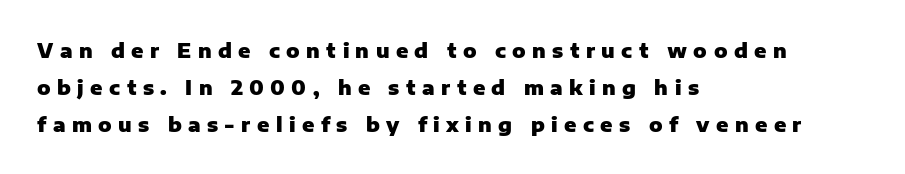
In CSS terms this would be text-align: left. Loose tracking; the words dissolve into strings of separated letters. The letters stand straight up with perfectly vertical stems. Notice how thick the strokes are: this is what a full bold looks like. This rendering features lettering with no underline.
